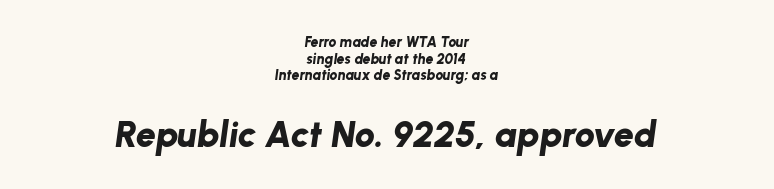
{"italic": "yes", "lean": "right", "slant_degrees": 8, "bold": "yes", "weight": "bold", "width": "normal", "stroke_contrast": "low", "x_height": "medium", "monospaced": "no", "underline": "no", "align": "center", "line_spacing_ratio": 1.19, "letter_spacing": "normal", "letter_spacing_em": 0.0, "larger_block": "second", "size_ratio": 2.57, "glyph_px": 36}
